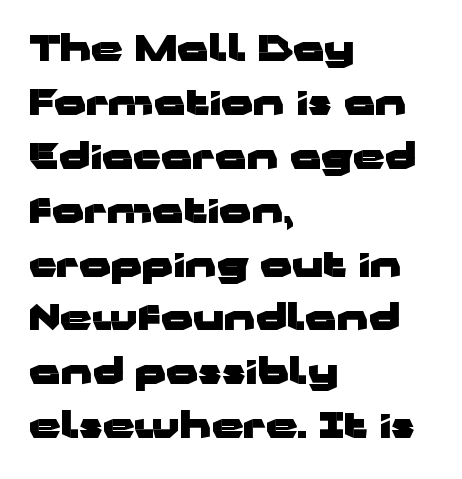
This rendering uses left alignment, leaving the right contour irregular. You can tell from the bare stems that sans-serif type was used. Think of a printed novel: that variable character pitch is what you see here. Compared with typical paragraphs, the rows here are spaced about the same. Unlike italic type, these characters show no tilt at all. I'd describe the lettering as bold — thick and assertive.
